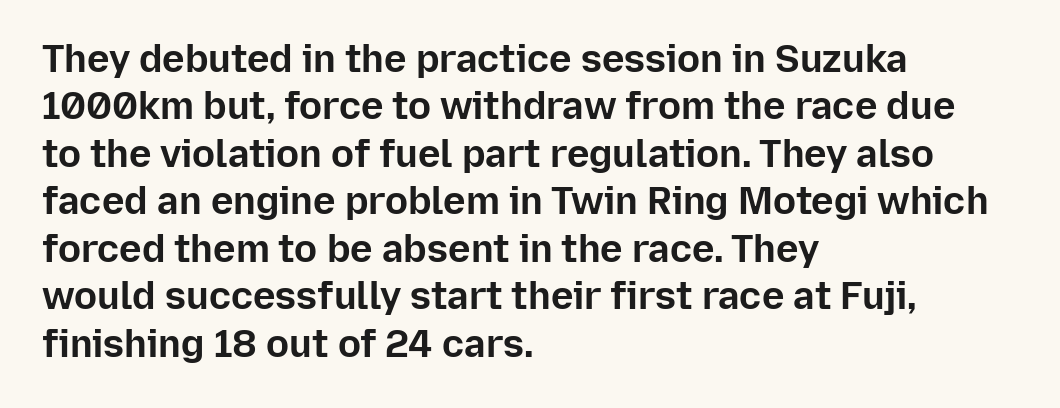
Q: Is the text bold? A: Yes.
Q: Is the text italic (slanted)? A: No, it is upright.
Q: Is the typeface a serif or a sans-serif typeface? A: Sans-serif.
Q: Is the text underlined? A: No.
Q: How is the paragraph aligned? A: Left-aligned.
Q: Is the spacing between letters normal or unusually wide? A: Normal.
Q: Is the spacing between lines tight, normal or loose? A: Normal.
Q: Width (condensed, normal, or wide)? A: Normal.
Q: Stroke contrast? A: Low.
Q: x-height? A: Medium.
Q: Monospaced? A: No.
